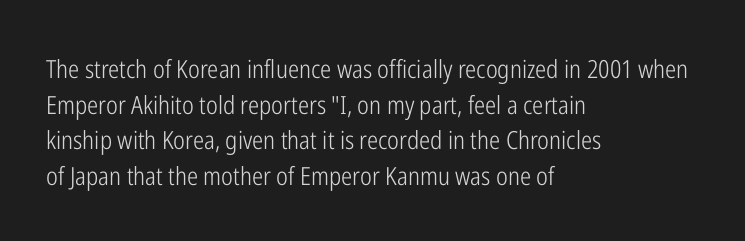
No word sits above an underline. These lines stack with their left ends in a neat column. The line-height multiplier appears to be the usual default. Ordinary non-slanted type is in use. Students, note that the glyphs here touch the page at normal intervals.
